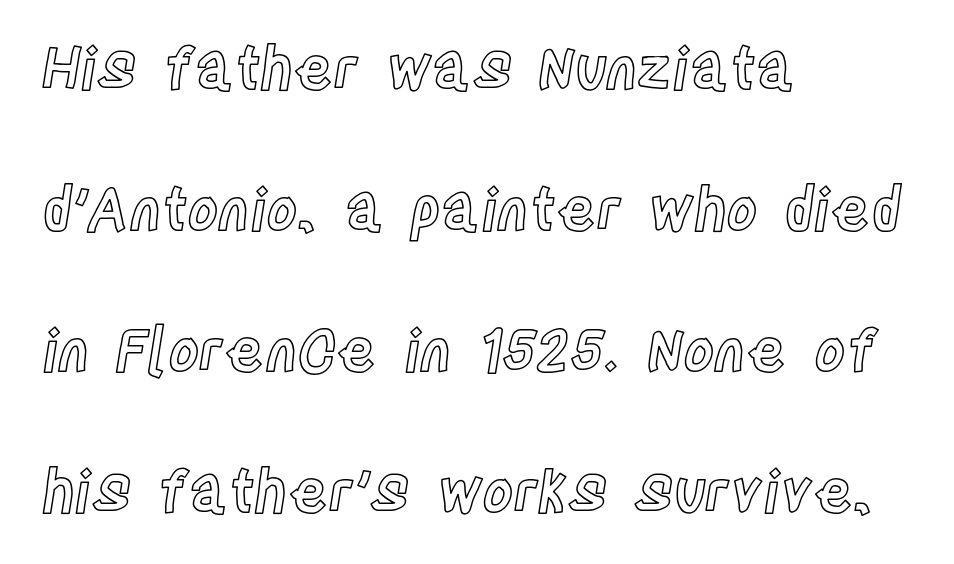
Here the glyphs are tracked normally, forming tight word shapes. Is there much room between lines? Yes — plenty of vertical air separates them. The face used here is proportionally spaced, like ordinary book or web type.
